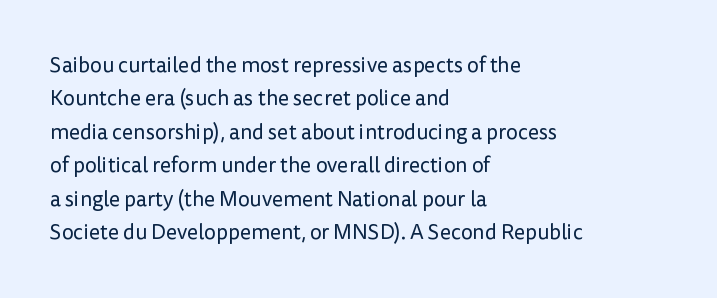
Q: Is the text bold? A: No.
Q: Is the text italic (slanted)? A: No, it is upright.
Q: Is the text underlined? A: No.
Q: How is the paragraph aligned? A: Left-aligned.
Q: Is the spacing between letters normal or unusually wide? A: Normal.
Q: Is the spacing between lines tight, normal or loose? A: Normal.
